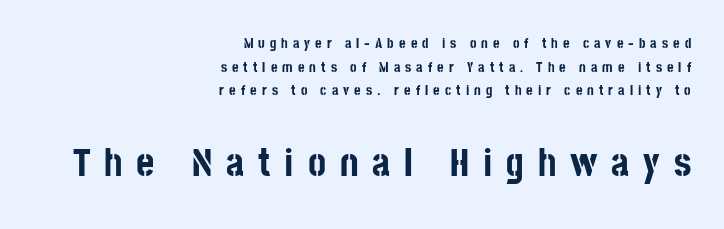
{"serif": "no", "italic": "no", "bold": "yes", "weight": "bold", "width": "condensed", "stroke_contrast": "low", "x_height": "large", "monospaced": "no", "underline": "no", "align": "right", "line_spacing": "normal", "line_spacing_ratio": 1.69, "letter_spacing": "wide", "letter_spacing_em": 0.36, "larger_block": "second", "size_ratio": 2.79, "glyph_px": 39}
